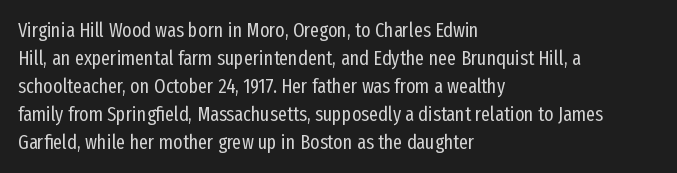
A roman cut, with each character standing at attention. Compared with a centered layout, this one pins lines to the left instead. Evenly set lines give the paragraph a standard silhouette. Heft: none added — not bold. The baseline area is clear.
